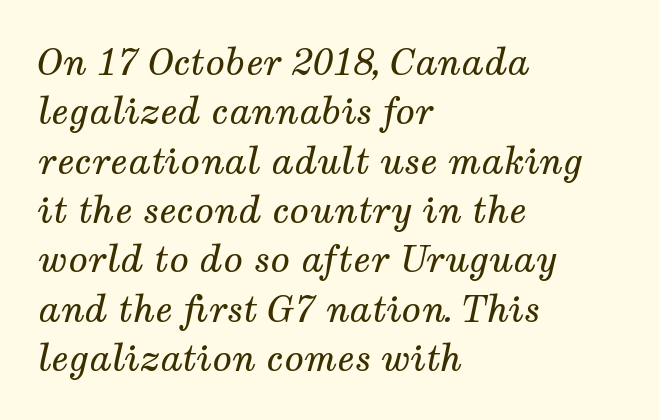
{"serif": "yes", "italic": "yes", "lean": "right", "slant_degrees": 12, "bold": "no", "weight": "regular", "width": "normal", "stroke_contrast": "medium", "x_height": "medium", "monospaced": "no", "underline": "no", "align": "left", "line_spacing": "normal", "line_spacing_ratio": 1.37, "letter_spacing": "normal", "letter_spacing_em": 0.0, "glyph_px": 36}
